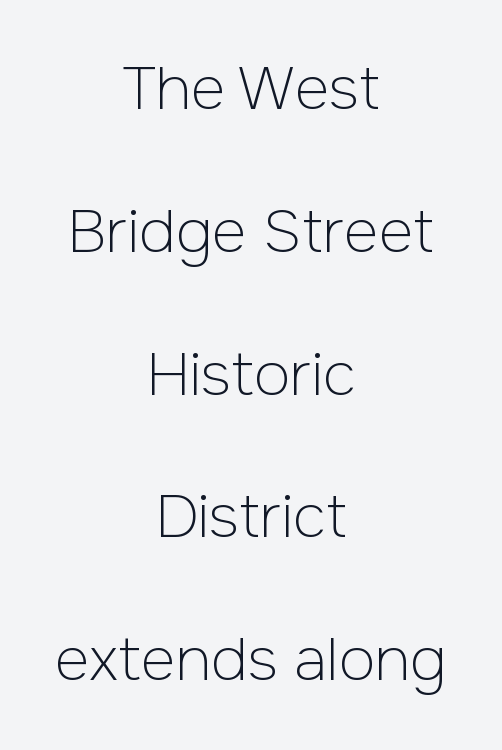
The image shows 60 px light sans-serif type, upright; set centered, loose line spacing (2.38x), normal letter spacing, not underlined; low stroke contrast and a medium x-height.
